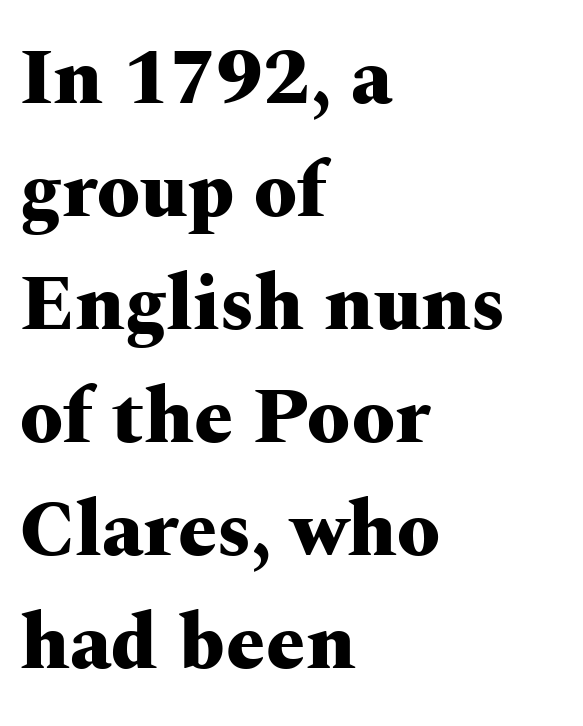
Q: Is the text bold? A: Yes.
Q: Is the text italic (slanted)? A: No, it is upright.
Q: Is the typeface a serif or a sans-serif typeface? A: Serif.
Q: Is the text underlined? A: No.
Q: How is the paragraph aligned? A: Left-aligned.
Q: Is the spacing between letters normal or unusually wide? A: Normal.
Q: Is the spacing between lines tight, normal or loose? A: Normal.
Q: Width (condensed, normal, or wide)? A: Wide.
Q: Stroke contrast? A: Medium.
Q: x-height? A: Medium.
Q: Monospaced? A: No.
